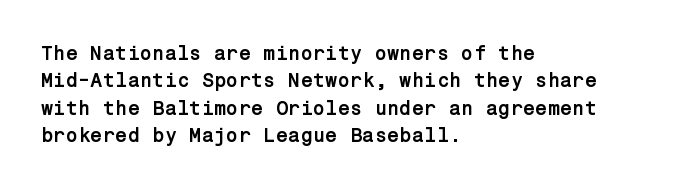
{"italic": "no", "bold": "yes", "underline": "no", "align": "left", "line_spacing": "normal", "line_spacing_ratio": 1.37, "letter_spacing": "normal", "letter_spacing_em": 0.0, "glyph_px": 20}
